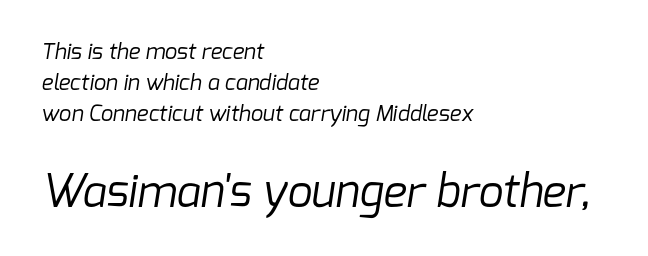
The image shows 44 px regular-weight sans-serif type; set left-aligned, normal line spacing (1.42x), normal letter spacing, not underlined; the second (bottom) block is 2.0x larger; low stroke contrast and a medium x-height.
